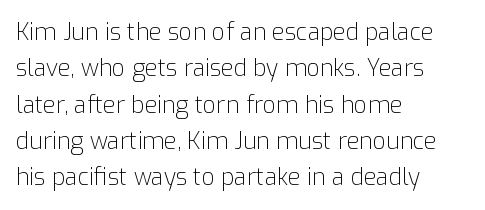
{"italic": "no", "bold": "no", "underline": "no", "align": "left", "line_spacing": "normal", "line_spacing_ratio": 1.58, "letter_spacing": "normal", "letter_spacing_em": 0.0, "glyph_px": 23}
